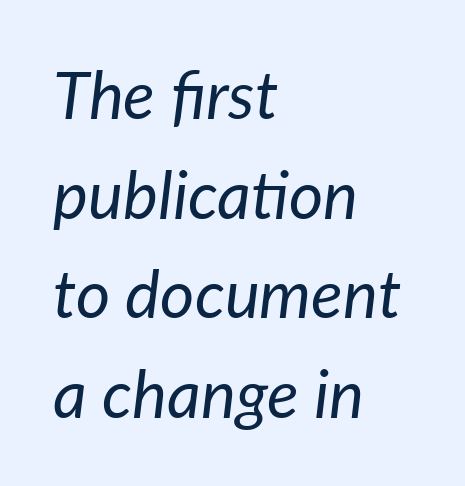
The image shows 66 px regular-weight type, italic (leaning right); set left-aligned, normal line spacing (1.51x), normal letter spacing, not underlined; low stroke contrast and a medium x-height.
